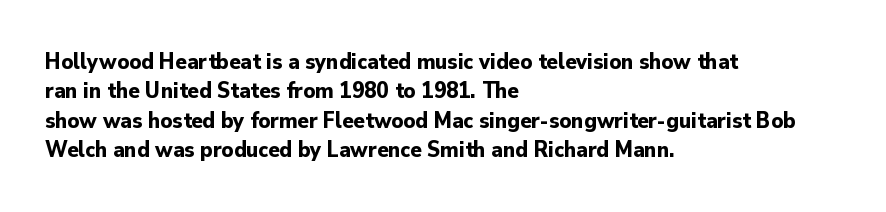
In terms of posture, this sample is upright. Whoever set this chose a conventional vertical rhythm. The space directly below the letters is spotless. A typesetter would call this zero additional tracking.
